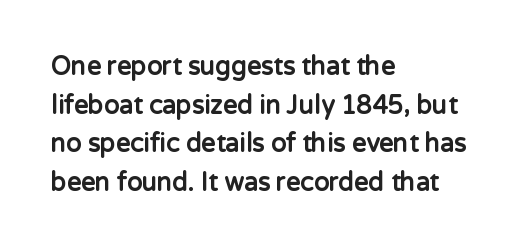
{"italic": "no", "bold": "yes", "underline": "no", "align": "left", "line_spacing": "normal", "line_spacing_ratio": 1.55, "letter_spacing": "normal", "letter_spacing_em": 0.0, "glyph_px": 25}
